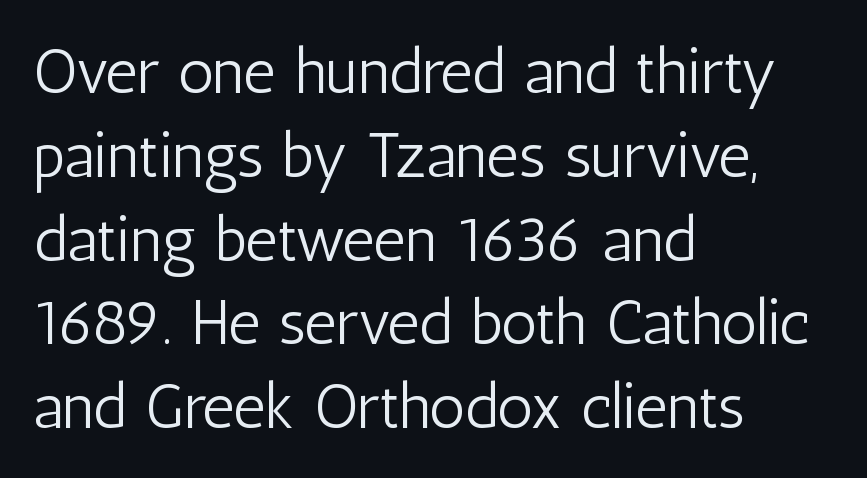
Q: Is the text bold? A: No.
Q: Is the text italic (slanted)? A: No, it is upright.
Q: Is the typeface a serif or a sans-serif typeface? A: Sans-serif.
Q: Is the text underlined? A: No.
Q: How is the paragraph aligned? A: Left-aligned.
Q: Is the spacing between letters normal or unusually wide? A: Normal.
Q: Is the spacing between lines tight, normal or loose? A: Normal.
Q: Width (condensed, normal, or wide)? A: Condensed.
Q: Stroke contrast? A: Low.
Q: x-height? A: Medium.
Q: Monospaced? A: No.
